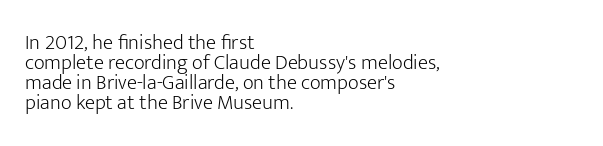
The image shows 21 px text type, upright; set left-aligned, tight line spacing (0.95x), normal letter spacing, not underlined.
